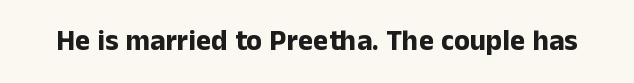
Q: Is the text bold? A: Yes.
Q: Is the text italic (slanted)? A: No, it is upright.
Q: Is the typeface a serif or a sans-serif typeface? A: Sans-serif.
Q: Is the text underlined? A: No.
Q: Is the spacing between letters normal or unusually wide? A: Normal.
Q: Width (condensed, normal, or wide)? A: Normal.
Q: Stroke contrast? A: Low.
Q: x-height? A: Medium.
Q: Monospaced? A: No.
